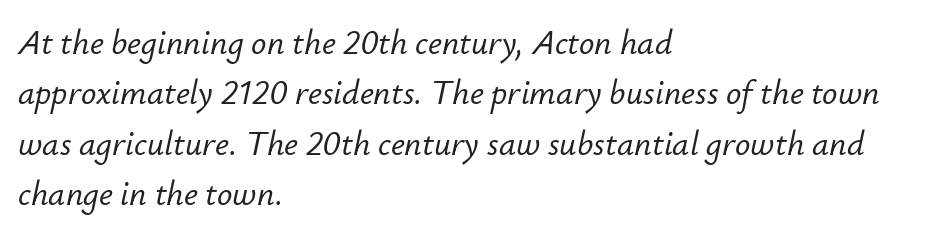
The face used here is rendered with its standard letterfit. The rendering uses a moderate line-height, typical for paragraphs. Think of a printed novel: that variable character pitch is what you see here. Style check: oblique. This sample is left-justified, so line endings fall wherever the words run out.
